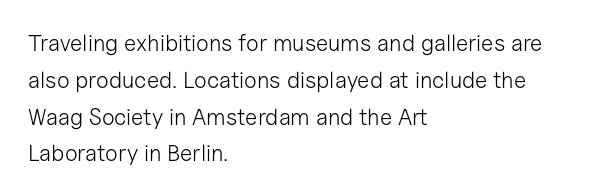
{"italic": "no", "bold": "no", "underline": "no", "align": "left", "line_spacing": "normal", "line_spacing_ratio": 1.6, "letter_spacing": "normal", "letter_spacing_em": 0.0, "glyph_px": 23}
